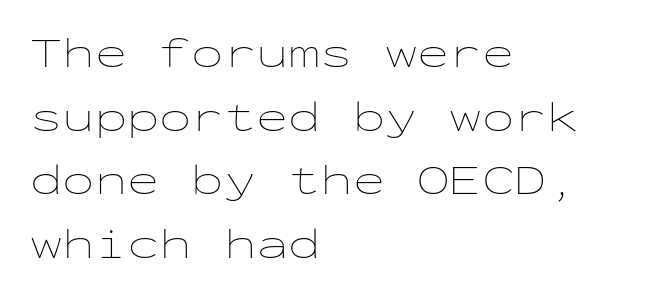
{"italic": "no", "bold": "no", "weight": "thin", "width": "wide", "stroke_contrast": "low", "x_height": "medium", "monospaced": "yes", "underline": "no", "align": "left", "line_spacing": "normal", "line_spacing_ratio": 1.48, "letter_spacing": "normal", "letter_spacing_em": 0.0, "glyph_px": 43}
